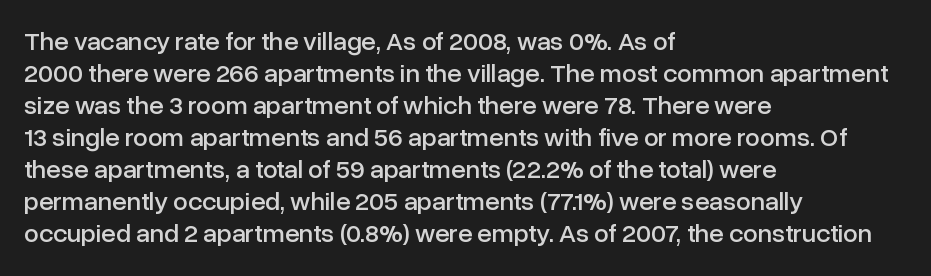
Standard letterfit; no display-style spreading of the glyphs. The string is rendered with underlining switched off. Compared with a centered layout, this one pins lines to the left instead. Vertical strokes here are truly vertical.
